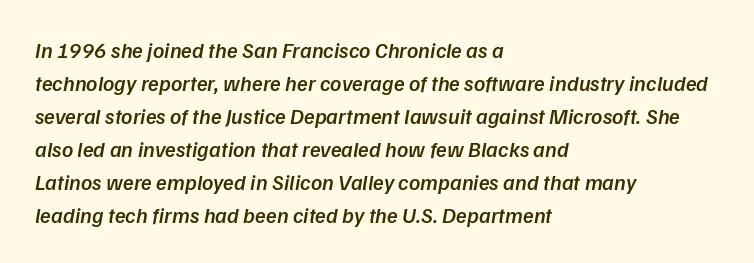
Inter-character spacing is left at the font's built-in metrics. This sample uses an oblique cut, with every glyph tilted off the vertical. Descender tails drop into unmarked territory. The lines in this sample share a left origin and differ only in where they stop. Evenly set lines give the paragraph a standard silhouette. In terms of weight, the rendering is demibold, just under bold.
